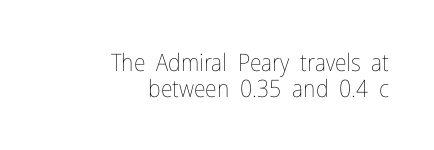
{"italic": "no", "bold": "no", "underline": "no", "align": "right", "line_spacing": "tight", "line_spacing_ratio": 1.07, "letter_spacing": "normal", "letter_spacing_em": 0.0, "glyph_px": 24}
